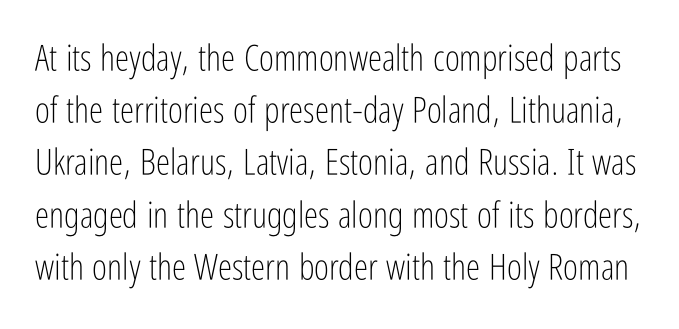
The image shows 36 px light, condensed sans-serif type, upright; set normal line spacing (1.45x), normal letter spacing, not underlined; low stroke contrast and a medium x-height.
